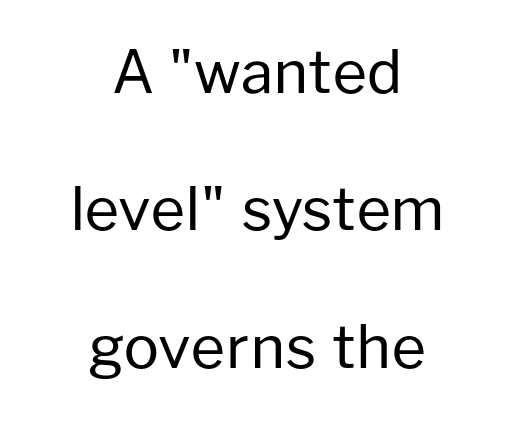
Q: Is the text bold? A: No.
Q: Is the text italic (slanted)? A: No, it is upright.
Q: Is the typeface a serif or a sans-serif typeface? A: Sans-serif.
Q: Is the text underlined? A: No.
Q: How is the paragraph aligned? A: Centered.
Q: Is the spacing between letters normal or unusually wide? A: Normal.
Q: Is the spacing between lines tight, normal or loose? A: Loose.
Q: Width (condensed, normal, or wide)? A: Normal.
Q: Stroke contrast? A: Low.
Q: x-height? A: Medium.
Q: Monospaced? A: No.
